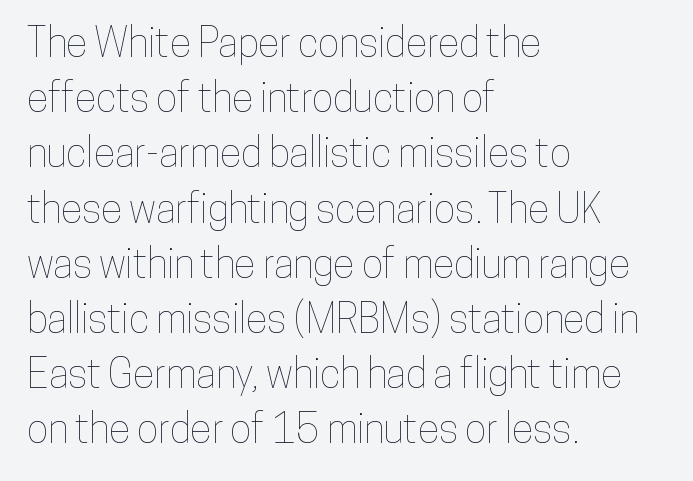
Which margin do the lines hug? The left one — the right edge is uneven. Normally led — the rows are evenly, conventionally spaced. Italic: no, the glyphs are upright roman. The area under the type is left untouched.
